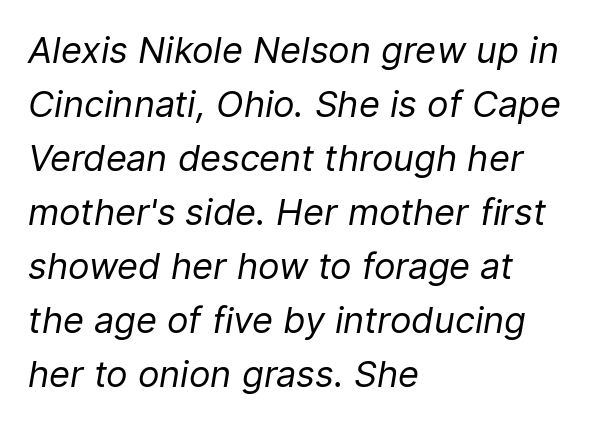
The image shows 36 px regular-weight type, italic (leaning right); set left-aligned, normal line spacing (1.5x), normal letter spacing, not underlined; low stroke contrast and a medium x-height.
